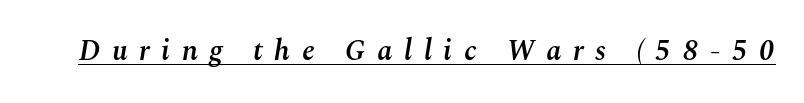
Q: Is the text bold? A: Semi-bold.
Q: Is the text italic (slanted)? A: Yes, it leans right by about 10 degrees.
Q: Is the text underlined? A: Yes.
Q: Is the spacing between letters normal or unusually wide? A: Unusually wide.
Q: Width (condensed, normal, or wide)? A: Normal.
Q: Stroke contrast? A: Medium.
Q: x-height? A: Medium.
Q: Monospaced? A: No.
